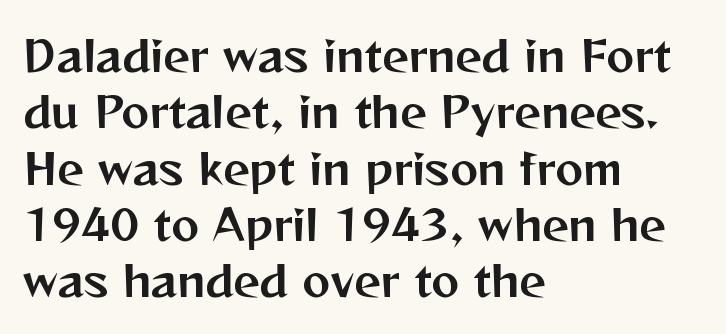
The image shows 42 px sans-serif type, upright; set left-aligned, normal line spacing (1.34x), normal letter spacing, not underlined; medium stroke contrast and a medium x-height.
